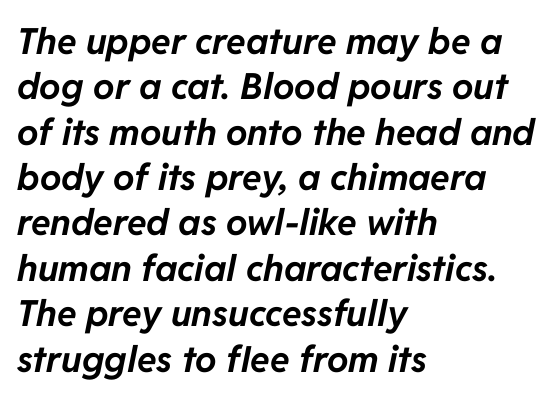
Q: Is the text bold? A: Yes.
Q: Is the text italic (slanted)? A: Yes, it leans right by about 11 degrees.
Q: Is the text underlined? A: No.
Q: How is the paragraph aligned? A: Left-aligned.
Q: Is the spacing between letters normal or unusually wide? A: Normal.
Q: Is the spacing between lines tight, normal or loose? A: Normal.
Q: Width (condensed, normal, or wide)? A: Normal.
Q: Stroke contrast? A: Low.
Q: x-height? A: Medium.
Q: Monospaced? A: No.
